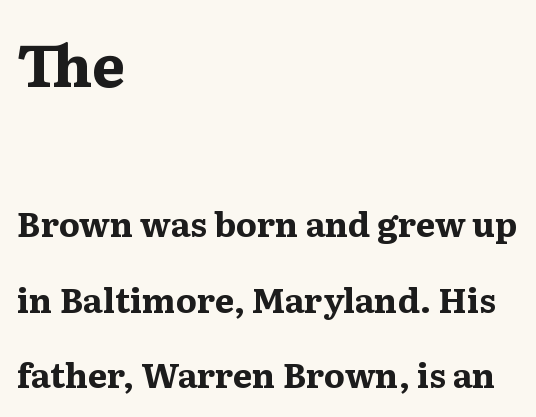
What's the leading like? Stretched, with rows far apart. Strokes here are thick enough to call this a true bold. This rendering features lettering with no underline. This sample uses a serif face.
